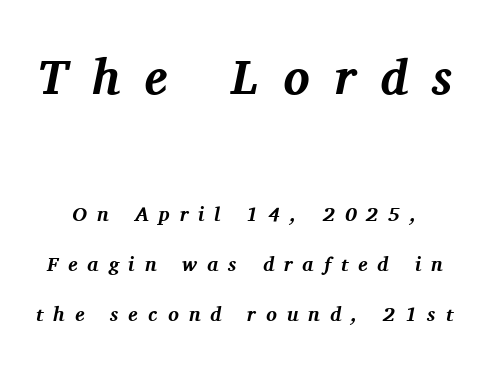
The gaps between neighbouring characters are conspicuously large. Quick note: interline space is abundant. The passage shown is typed in a proportional face where columns would drift. Look at the glyph heights: the upper group is clearly the bigger setting. The letters carry serifs — small finishing strokes at the ends of their stems.
